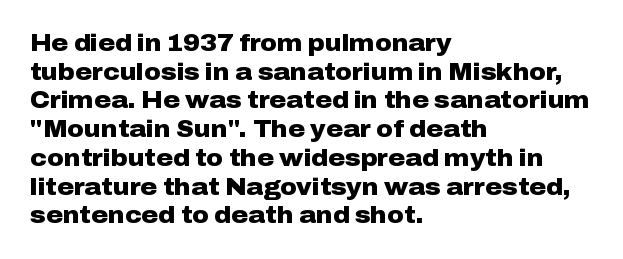
Q: Is the text bold? A: Yes.
Q: Is the text italic (slanted)? A: No, it is upright.
Q: Is the text underlined? A: No.
Q: How is the paragraph aligned? A: Left-aligned.
Q: Is the spacing between letters normal or unusually wide? A: Normal.
Q: Is the spacing between lines tight, normal or loose? A: Normal.
